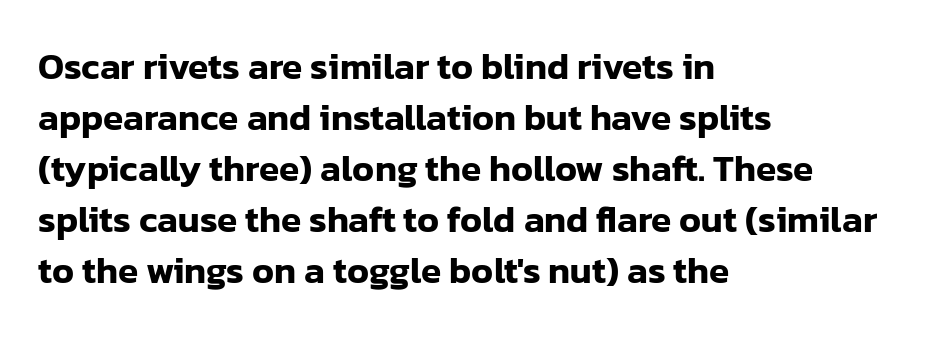
The image shows 37 px sans-serif type, upright; set left-aligned, normal line spacing (1.38x), normal letter spacing, not underlined; low stroke contrast and a medium x-height.
